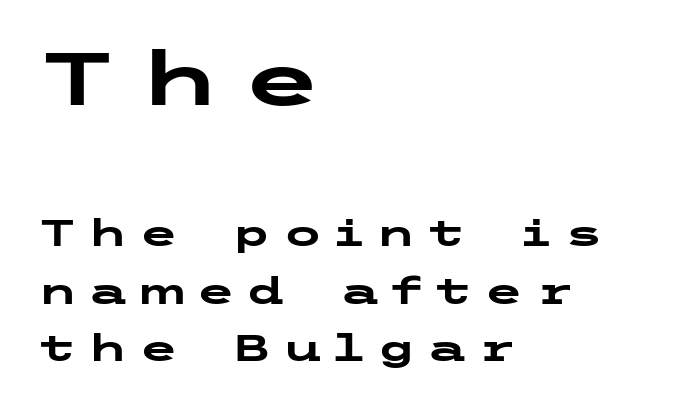
A full-strength bold gives these letters their thick strokes. Every character sits straight up, as roman type does. One glance says typical: line gaps are just what's usual. The space directly below the letters is spotless. Scale decreases going downward across the two blocks. Substantial extra tracking has been applied to these lines.
